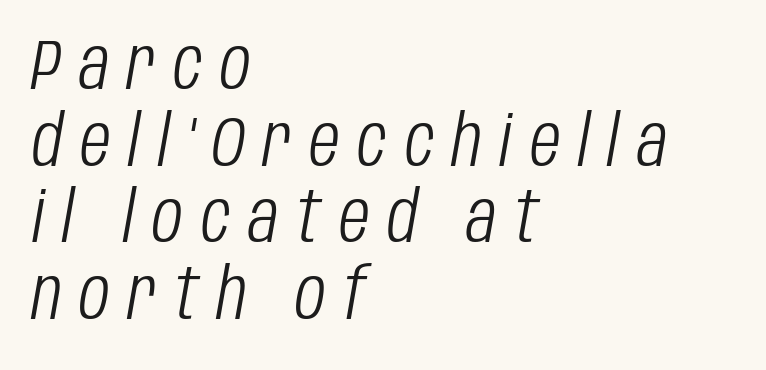
The image shows 71 px light, condensed type, italic (leaning right); set left-aligned, tight line spacing (1.08x), unusually wide letter spacing (+0.25 em), not underlined; low stroke contrast and a large x-height.
